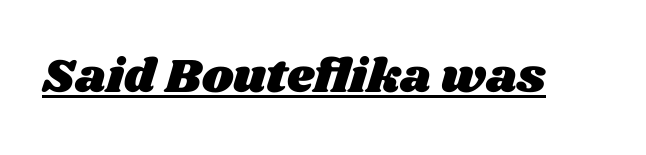
The image shows 48 px wide type; set normal letter spacing, underlined; medium stroke contrast and a large x-height.
